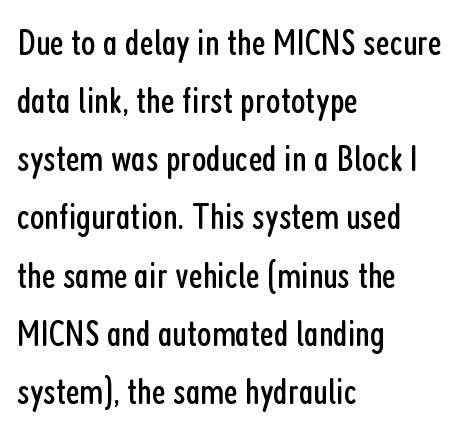
{"serif": "no", "italic": "no", "bold": "no", "weight": "regular", "width": "condensed", "stroke_contrast": "low", "x_height": "medium", "monospaced": "no", "underline": "no", "align": "left", "line_spacing": "normal", "line_spacing_ratio": 1.53, "letter_spacing": "normal", "letter_spacing_em": 0.0, "glyph_px": 38}
